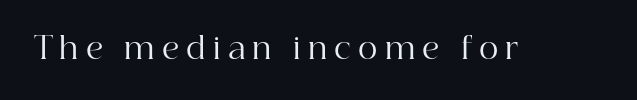
The image shows 30 px regular-weight serif type, upright; set unusually wide letter spacing (+0.24 em), not underlined; high stroke contrast and a medium x-height.
